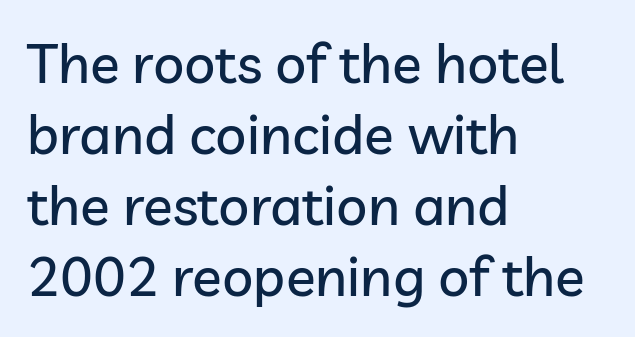
{"serif": "no", "italic": "no", "width": "normal", "stroke_contrast": "low", "x_height": "medium", "monospaced": "no", "underline": "no", "align": "left", "line_spacing": "normal", "line_spacing_ratio": 1.29, "letter_spacing": "normal", "letter_spacing_em": 0.0, "glyph_px": 55}
